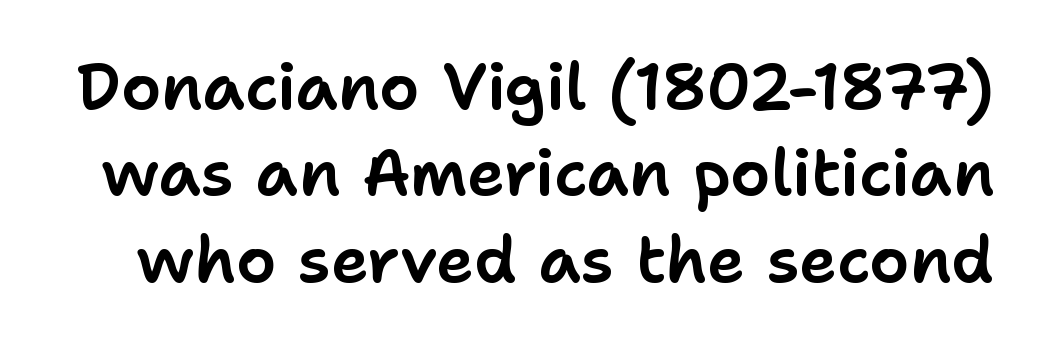
The passage shown is typeset with a sans-serif family. Character widths vary here, with narrow letters taking less room than wide ones. Compared with typical body copy, the letter spacing here is the same. The baseline area is clear. In terms of leading, this rendering sits right in the middle. Quick note: not italic, upright.
